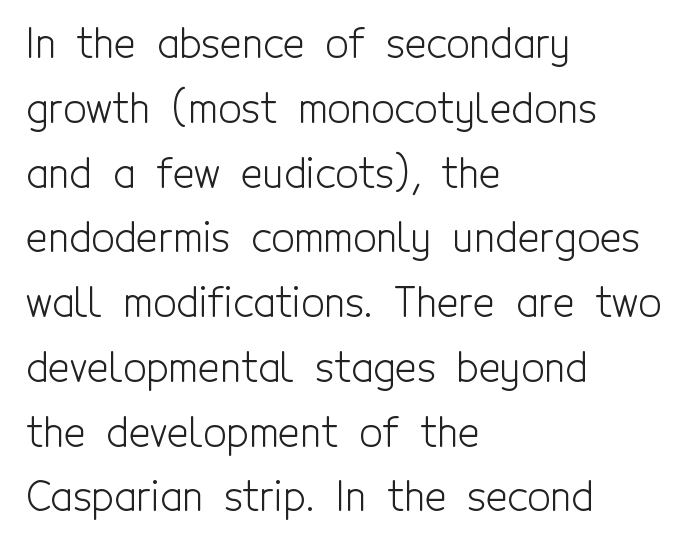
{"serif": "no", "italic": "no", "bold": "no", "weight": "light", "width": "condensed", "x_height": "medium", "monospaced": "no", "underline": "no", "align": "left", "line_spacing": "normal", "line_spacing_ratio": 1.58, "letter_spacing": "normal", "letter_spacing_em": 0.0, "glyph_px": 41}
